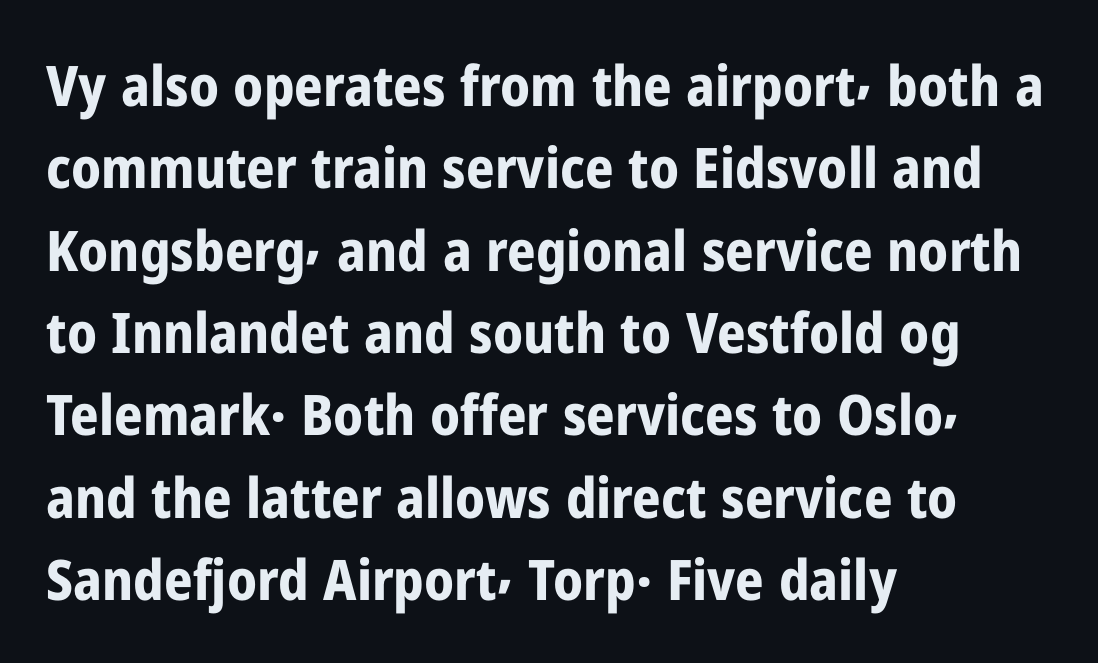
The image shows 56 px bold, condensed sans-serif type, upright; set left-aligned, normal line spacing (1.47x), normal letter spacing, not underlined; low stroke contrast and a medium x-height.
